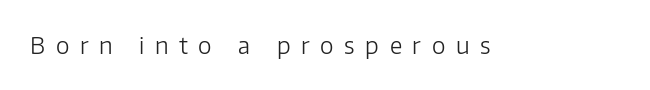
{"italic": "no", "bold": "no", "underline": "no", "letter_spacing": "wide", "letter_spacing_em": 0.46, "glyph_px": 23}
